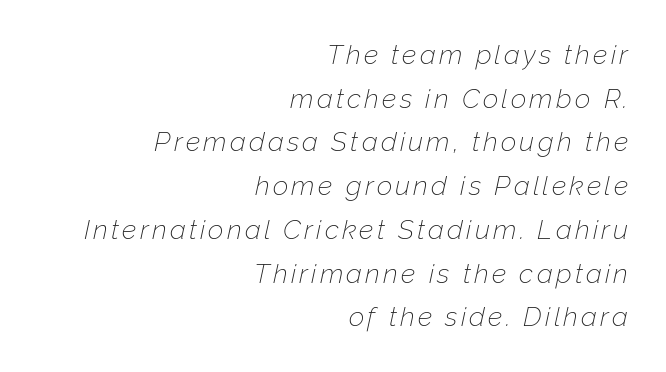
{"italic": "yes", "lean": "right", "slant_degrees": 12, "bold": "no", "underline": "no", "align": "right", "line_spacing": "normal", "line_spacing_ratio": 1.62, "glyph_px": 27}
